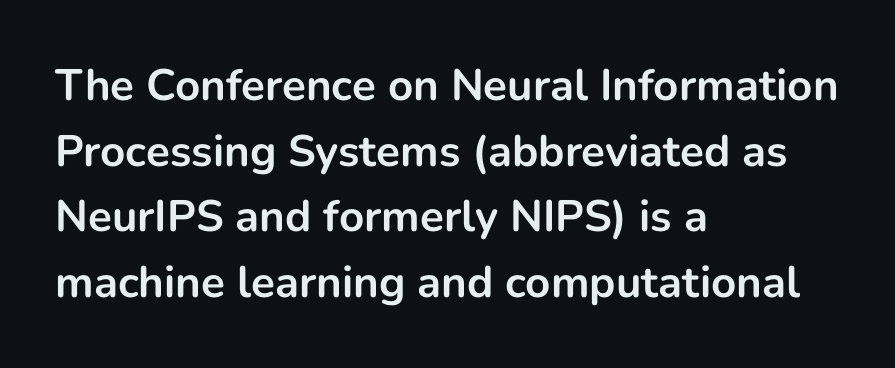
The image shows 44 px bold sans-serif type, upright; set left-aligned, normal line spacing (1.49x), normal letter spacing, not underlined; low stroke contrast and a medium x-height.
